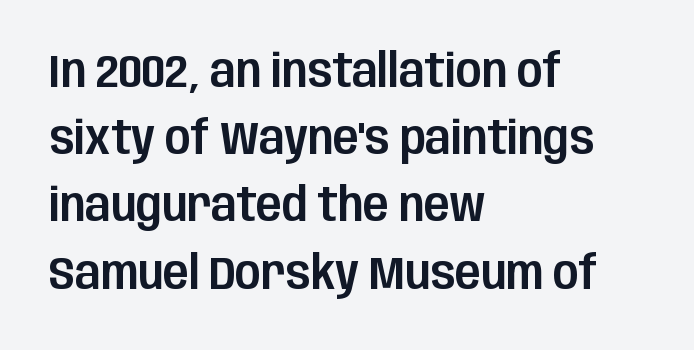
No word sits above an underline. The space between consecutive lines is moderate. To sum up the face: it is a sans, with no serifs. You could call the tracking neutral — neither tight nor loose.
